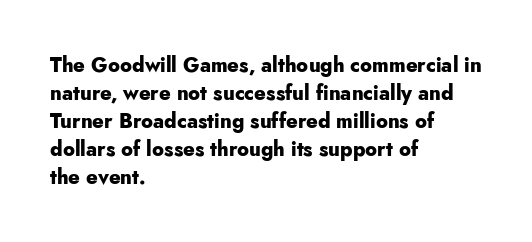
{"italic": "no", "bold": "yes", "underline": "no", "align": "left", "line_spacing": "normal", "line_spacing_ratio": 1.4, "letter_spacing": "normal", "letter_spacing_em": 0.0, "glyph_px": 20}
